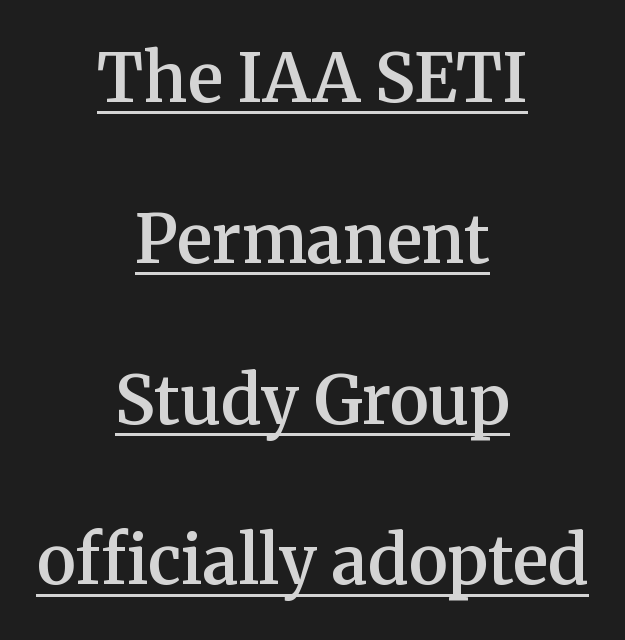
This sample is center-justified, so both line endings float freely. I'd call this a serif setting — the letters wear small feet. The rendered words wear a rule along their underside. The passage shown is typed in a proportional face where columns would drift. This sample uses an upright cut, with every glyph sitting square on the baseline. A bit beefed up — I'd call it semibold rather than bold.
